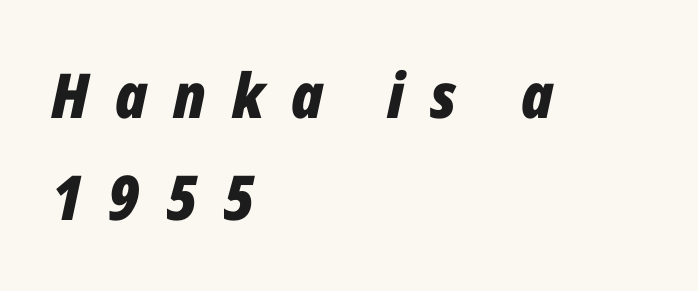
{"italic": "yes", "lean": "right", "slant_degrees": 12, "bold": "yes", "weight": "bold", "width": "condensed", "stroke_contrast": "low", "x_height": "medium", "monospaced": "no", "underline": "no", "align": "left", "line_spacing": "normal", "line_spacing_ratio": 1.65, "letter_spacing": "wide", "letter_spacing_em": 0.42, "glyph_px": 62}
